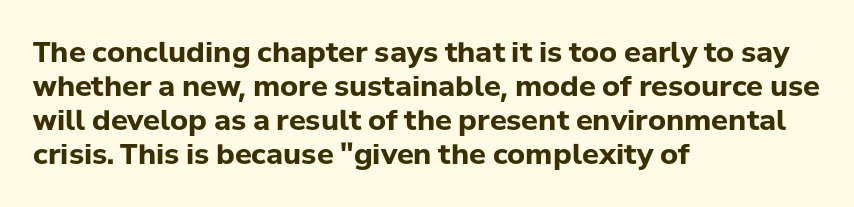
The image shows 28 px bold sans-serif type, upright; set left-aligned, line spacing 1.22x, normal letter spacing, not underlined; low stroke contrast and a medium x-height.
